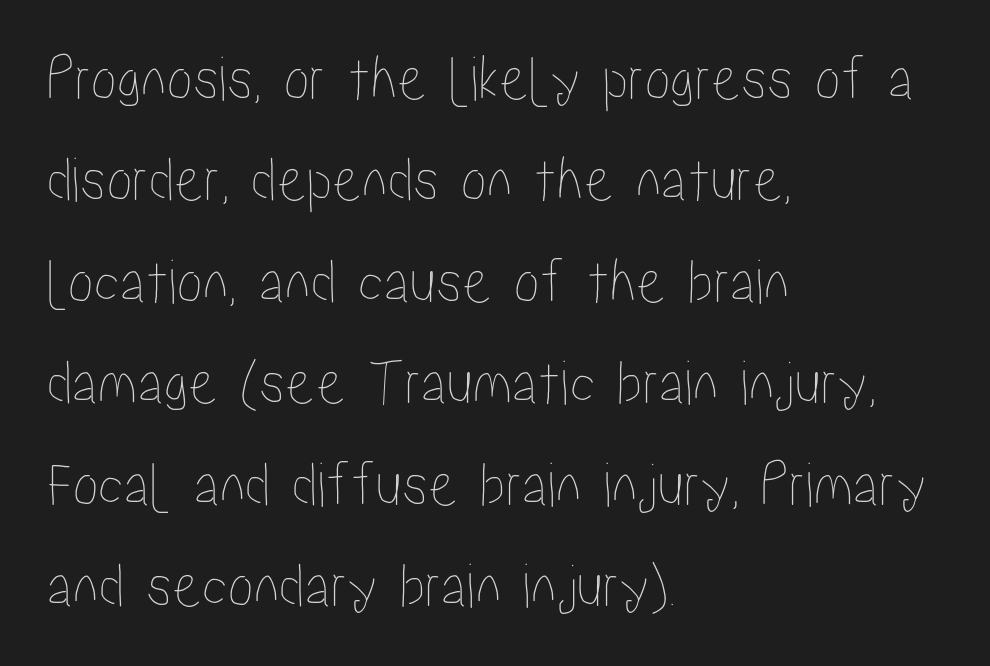
Summary of vertical rhythm: regular, with standard interline spacing. Italic: no, the glyphs are upright roman. The space beneath each line is pristine and unruled. Varying glyph widths throughout — classic text-font behaviour.
